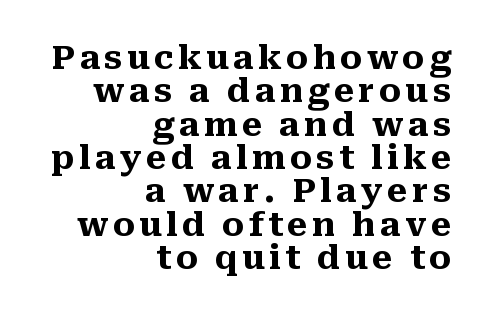
The rendering anchors every line to the right-hand side. You could not count columns in this text — the font is proportionally spaced. The typesetting leans heavy: a genuine bold. What kind of face is this? One with serifs. The letters stand upright; this is a roman face. The line-height multiplier appears low, near solid setting.
